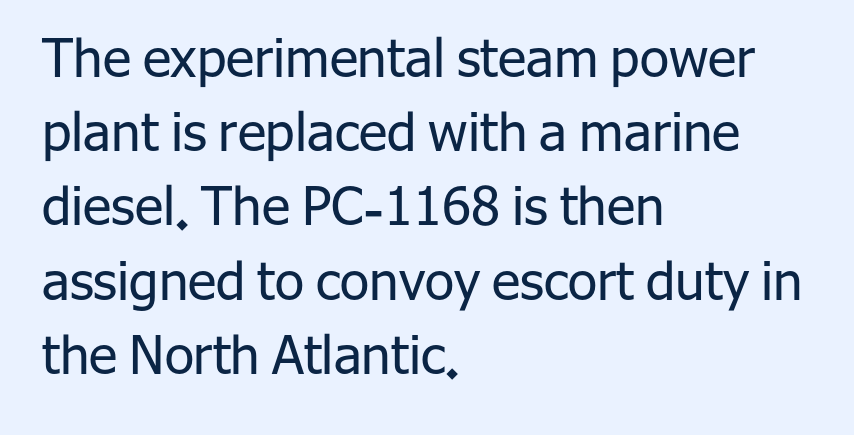
The image shows 53 px regular-weight sans-serif type, upright; set left-aligned, normal line spacing (1.4x), normal letter spacing, not underlined; low stroke contrast and a medium x-height.
